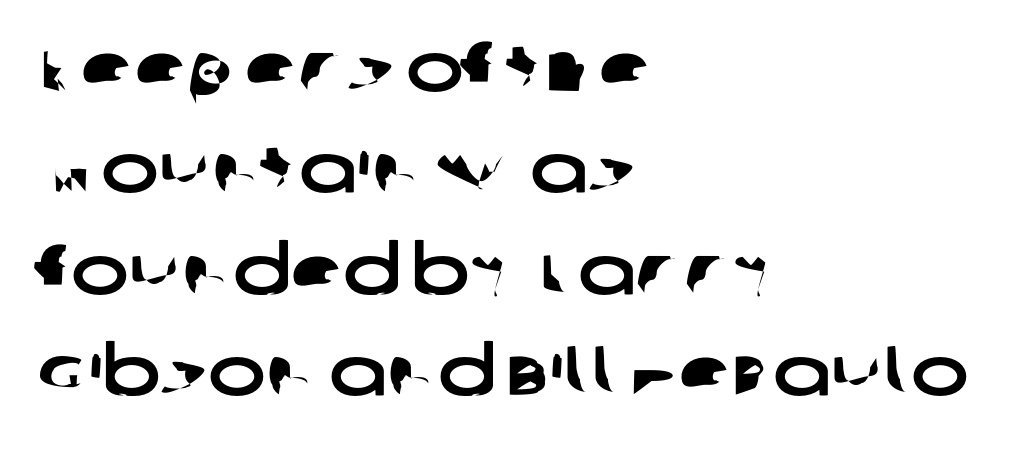
Q: Is the typeface a serif or a sans-serif typeface? A: Sans-serif.
Q: Is the text underlined? A: No.
Q: How is the paragraph aligned? A: Left-aligned.
Q: Is the spacing between letters normal or unusually wide? A: Normal.
Q: Is the spacing between lines tight, normal or loose? A: Normal.
Q: Width (condensed, normal, or wide)? A: Wide.
Q: Stroke contrast? A: Low.
Q: x-height? A: Large.
Q: Monospaced? A: No.
